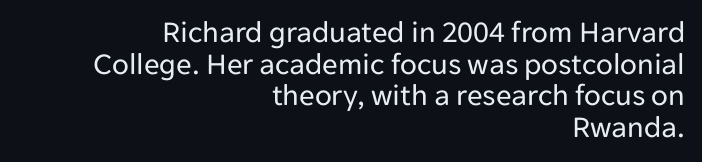
Q: Is the text bold? A: No.
Q: Is the text italic (slanted)? A: No, it is upright.
Q: Is the typeface a serif or a sans-serif typeface? A: Sans-serif.
Q: Is the text underlined? A: No.
Q: How is the paragraph aligned? A: Right-aligned.
Q: Is the spacing between letters normal or unusually wide? A: Normal.
Q: Is the spacing between lines tight, normal or loose? A: Tight.
Q: Width (condensed, normal, or wide)? A: Normal.
Q: Stroke contrast? A: Low.
Q: x-height? A: Medium.
Q: Monospaced? A: No.
